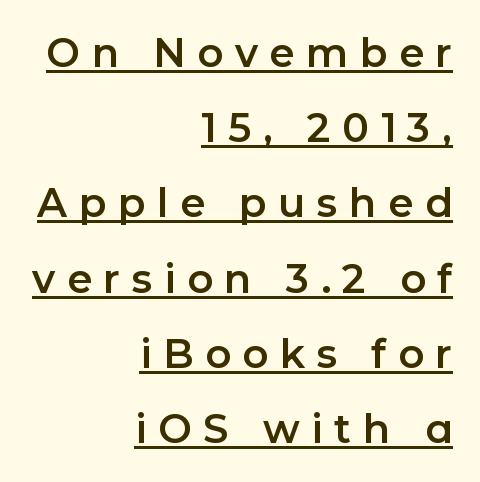
Q: Is the text italic (slanted)? A: No, it is upright.
Q: Is the typeface a serif or a sans-serif typeface? A: Sans-serif.
Q: Is the text underlined? A: Yes.
Q: How is the paragraph aligned? A: Right-aligned.
Q: Is the spacing between letters normal or unusually wide? A: Unusually wide.
Q: Width (condensed, normal, or wide)? A: Normal.
Q: Stroke contrast? A: Low.
Q: x-height? A: Medium.
Q: Monospaced? A: No.
